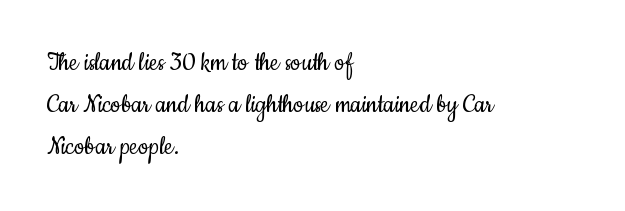
{"serif": "no", "bold": "no", "weight": "regular", "width": "condensed", "stroke_contrast": "low", "x_height": "small", "monospaced": "no", "underline": "no", "align": "left", "line_spacing": "normal", "line_spacing_ratio": 1.44, "letter_spacing": "normal", "letter_spacing_em": 0.0, "glyph_px": 29}
